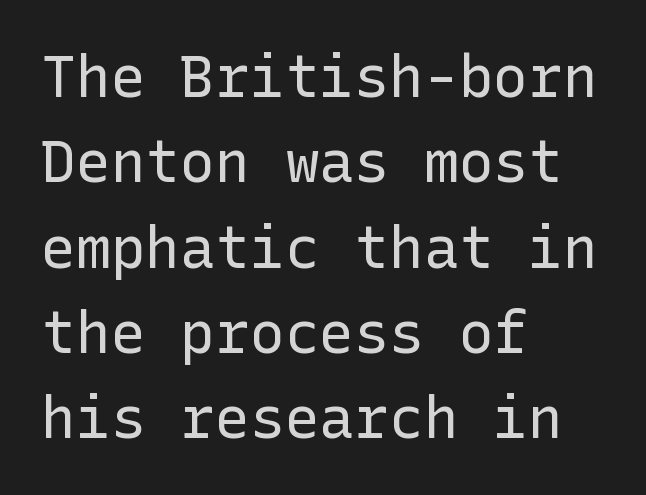
Every character sits straight up, as roman type does. Does the type have serifs? No, each stem ends abruptly. Characters follow at the spacing the type designer built in. Caption: face not bold, strokes unweighted.
